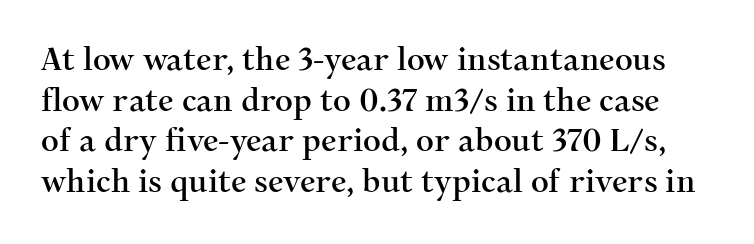
The image shows 31 px serif type, upright; set normal line spacing (1.31x), normal letter spacing, not underlined; medium stroke contrast and a medium x-height.
